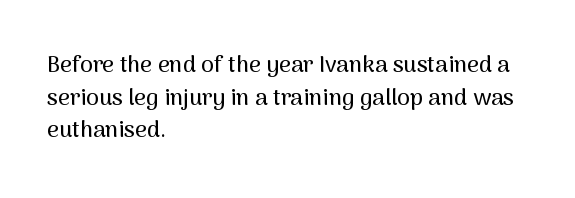
All the whitespace from short lines collects on the right. Standard letterfit; no display-style spreading of the glyphs. The area under the type is left untouched. Characters remain perfectly vertical along every line. If you measured baseline to baseline, you'd find a middling distance.
